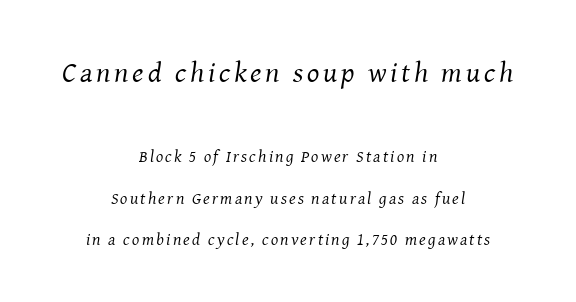
Decoration check: the copy has no underline. Does the copy run flush right? No — it is centered line by line. In terms of letterform style, serifs are clearly present. The letters look calm and open, with moderate or lighter stems. Compared with ordinary roman type, these characters are visibly tilted.
